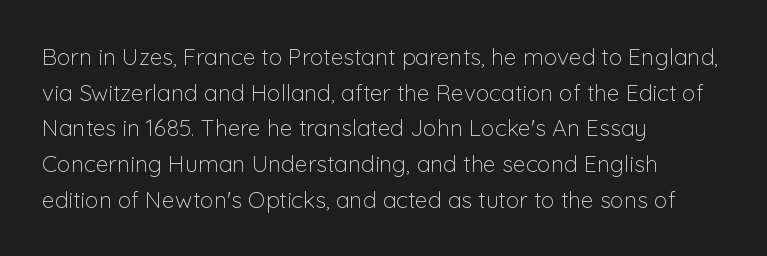
Q: Is the text bold? A: No.
Q: Is the text italic (slanted)? A: No, it is upright.
Q: Is the text underlined? A: No.
Q: How is the paragraph aligned? A: Left-aligned.
Q: Is the spacing between letters normal or unusually wide? A: Normal.
Q: Is the spacing between lines tight, normal or loose? A: Normal.
